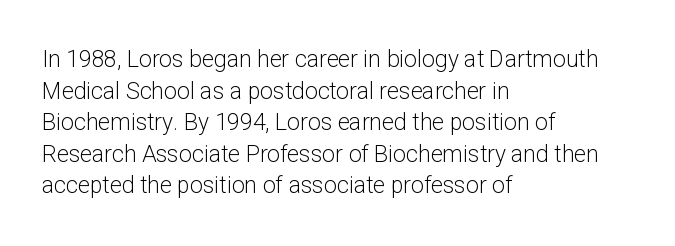
{"italic": "no", "bold": "no", "underline": "no", "align": "left", "line_spacing": "normal", "line_spacing_ratio": 1.37, "letter_spacing": "normal", "letter_spacing_em": 0.0, "glyph_px": 23}
